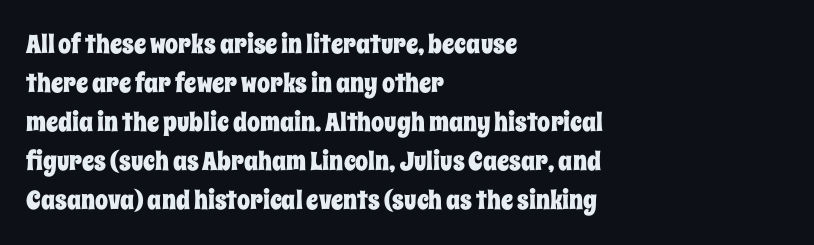
The image shows 26 px text type, upright; set left-aligned, normal line spacing (1.5x), normal letter spacing, not underlined.
